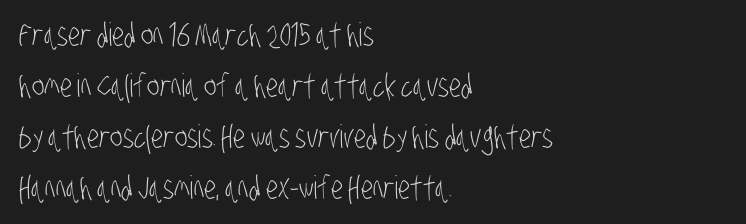
Q: Is the text bold? A: No.
Q: Is the typeface a serif or a sans-serif typeface? A: Sans-serif.
Q: Is the text underlined? A: No.
Q: How is the paragraph aligned? A: Left-aligned.
Q: Is the spacing between letters normal or unusually wide? A: Normal.
Q: Is the spacing between lines tight, normal or loose? A: Normal.
Q: Width (condensed, normal, or wide)? A: Condensed.
Q: Stroke contrast? A: Low.
Q: x-height? A: Large.
Q: Monospaced? A: No.
